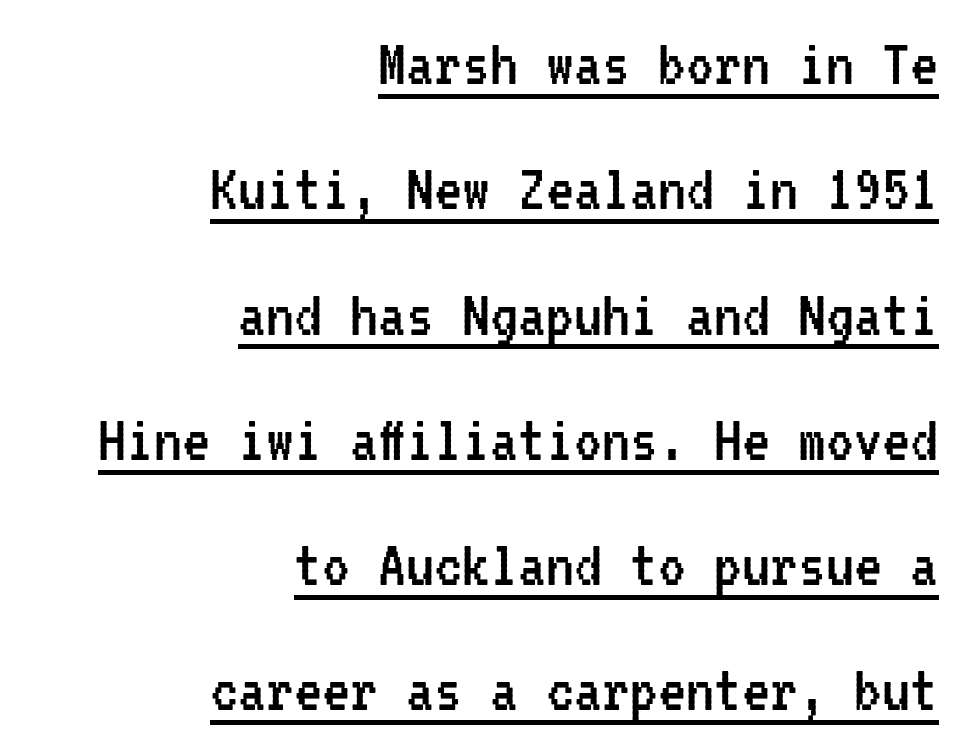
Q: Is the text bold? A: No.
Q: Is the text italic (slanted)? A: No, it is upright.
Q: Is the typeface a serif or a sans-serif typeface? A: Sans-serif.
Q: Is the text underlined? A: Yes.
Q: How is the paragraph aligned? A: Right-aligned.
Q: Is the spacing between letters normal or unusually wide? A: Normal.
Q: Width (condensed, normal, or wide)? A: Condensed.
Q: Stroke contrast? A: Low.
Q: x-height? A: Medium.
Q: Monospaced? A: Yes.
